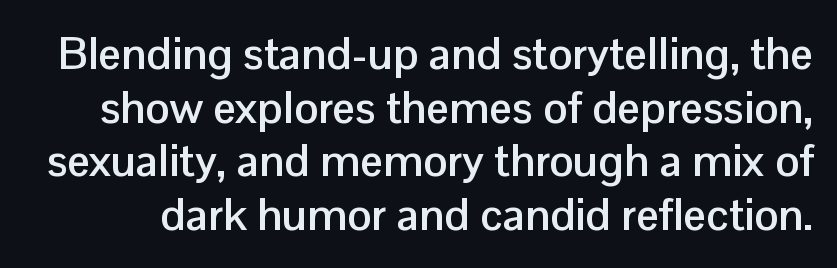
{"serif": "no", "italic": "no", "bold": "yes", "weight": "semibold", "width": "normal", "stroke_contrast": "low", "x_height": "medium", "monospaced": "no", "underline": "no", "line_spacing_ratio": 1.19, "letter_spacing": "normal", "letter_spacing_em": 0.0, "glyph_px": 45}
